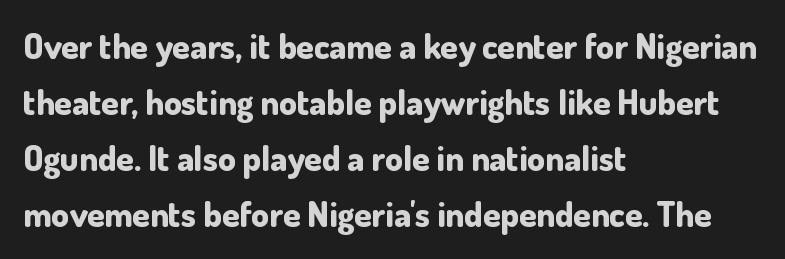
Q: Is the text bold? A: Yes.
Q: Is the text italic (slanted)? A: No, it is upright.
Q: Is the typeface a serif or a sans-serif typeface? A: Sans-serif.
Q: Is the text underlined? A: No.
Q: How is the paragraph aligned? A: Left-aligned.
Q: Is the spacing between letters normal or unusually wide? A: Normal.
Q: Is the spacing between lines tight, normal or loose? A: Normal.
Q: Width (condensed, normal, or wide)? A: Normal.
Q: Stroke contrast? A: Low.
Q: x-height? A: Small.
Q: Monospaced? A: No.
